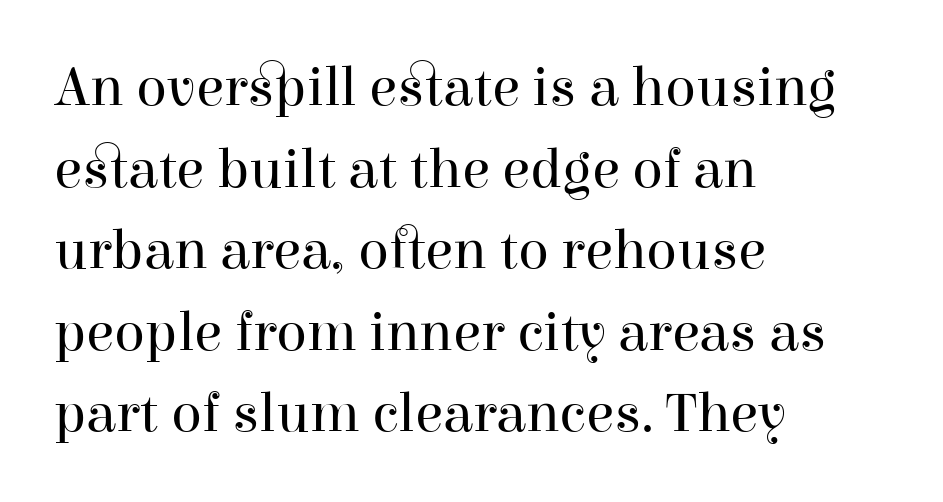
These lines are composed in type with serifs. Summary of weight: not heavy and not bold. You can tell it's not italic because the verticals are truly vertical. How would I describe the line gaps? Plain and ordinary. You could not count columns in this text — the font is proportionally spaced.
